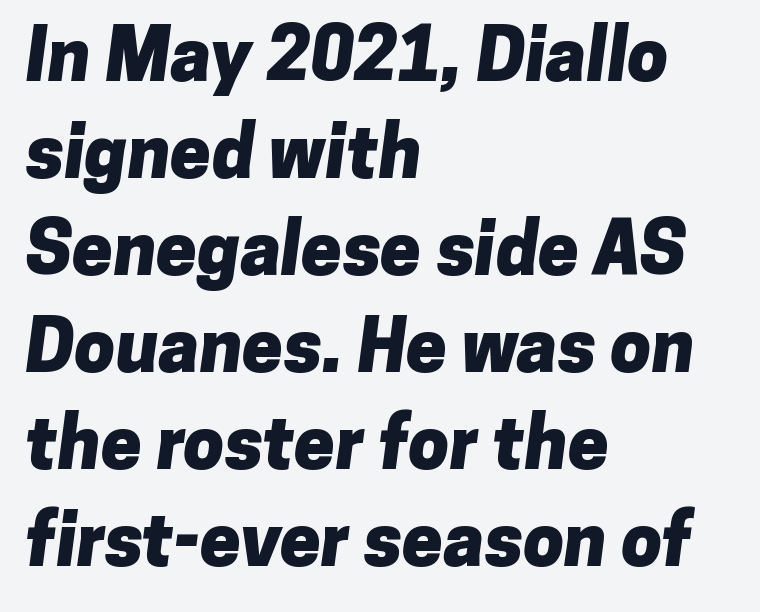
The space between consecutive lines is moderate. The rendering anchors every line to the left-hand side. What kind of face is this? One without serifs — a sans. Rule under the text: the space is simply empty.
